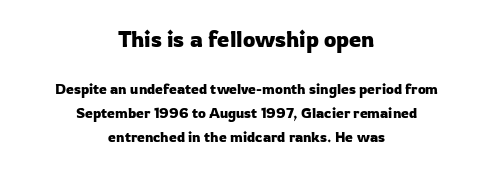
{"italic": "no", "underline": "no", "align": "center", "line_spacing": "normal", "line_spacing_ratio": 1.7, "letter_spacing": "normal", "letter_spacing_em": 0.0, "larger_block": "first", "size_ratio": 1.57, "glyph_px": 22}
